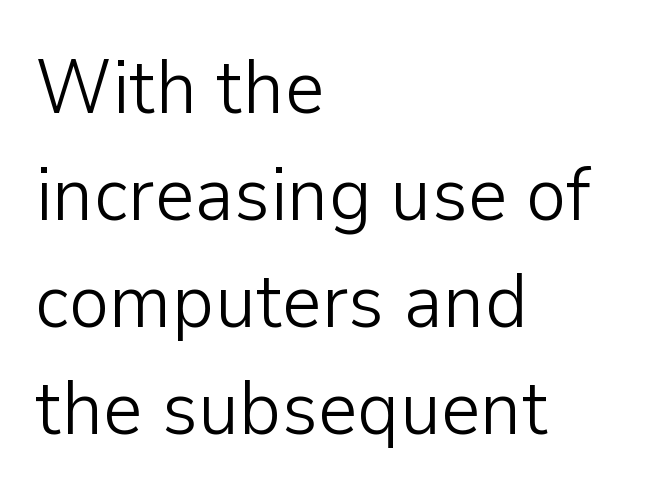
Q: Is the text bold? A: No.
Q: Is the text italic (slanted)? A: No, it is upright.
Q: Is the typeface a serif or a sans-serif typeface? A: Sans-serif.
Q: Is the text underlined? A: No.
Q: How is the paragraph aligned? A: Left-aligned.
Q: Is the spacing between letters normal or unusually wide? A: Normal.
Q: Is the spacing between lines tight, normal or loose? A: Normal.
Q: Width (condensed, normal, or wide)? A: Normal.
Q: Stroke contrast? A: Low.
Q: x-height? A: Medium.
Q: Monospaced? A: No.
